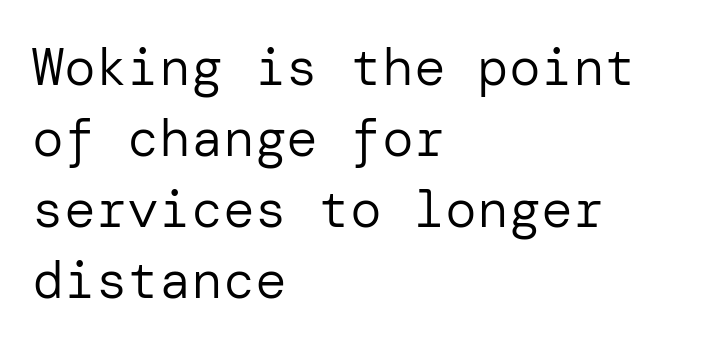
{"serif": "no", "italic": "no", "bold": "no", "weight": "regular", "width": "normal", "stroke_contrast": "low", "x_height": "medium", "underline": "no", "align": "left", "line_spacing": "normal", "line_spacing_ratio": 1.34, "letter_spacing": "normal", "letter_spacing_em": 0.0, "glyph_px": 53}
